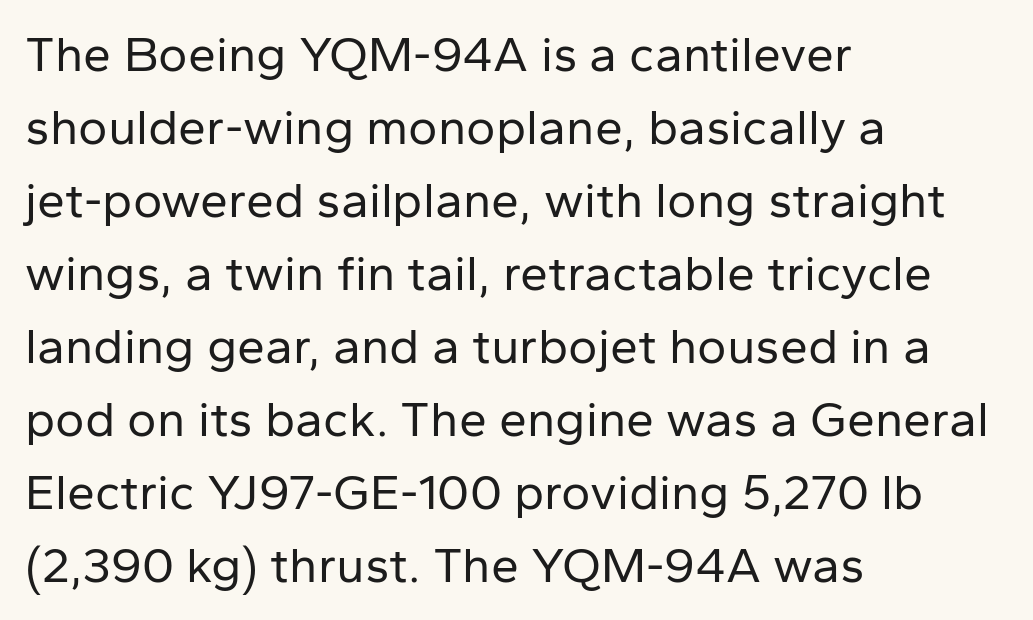
The image shows 50 px regular-weight sans-serif type, upright; set left-aligned, normal line spacing (1.46x), normal letter spacing, not underlined; low stroke contrast and a medium x-height.
